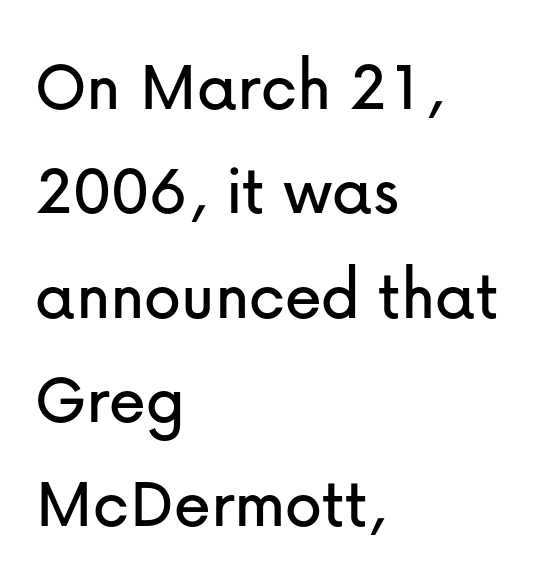
{"serif": "no", "italic": "no", "width": "normal", "stroke_contrast": "low", "x_height": "medium", "monospaced": "no", "underline": "no", "align": "left", "line_spacing": "normal", "line_spacing_ratio": 1.41, "letter_spacing": "normal", "letter_spacing_em": 0.0, "glyph_px": 74}
